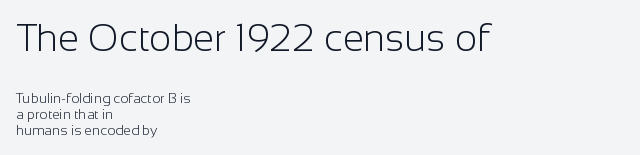
The image shows 38 px light sans-serif type, upright; set left-aligned, tight line spacing (1.15x), normal letter spacing, not underlined; the first (top) block is 2.71x larger; low stroke contrast and a medium x-height.
